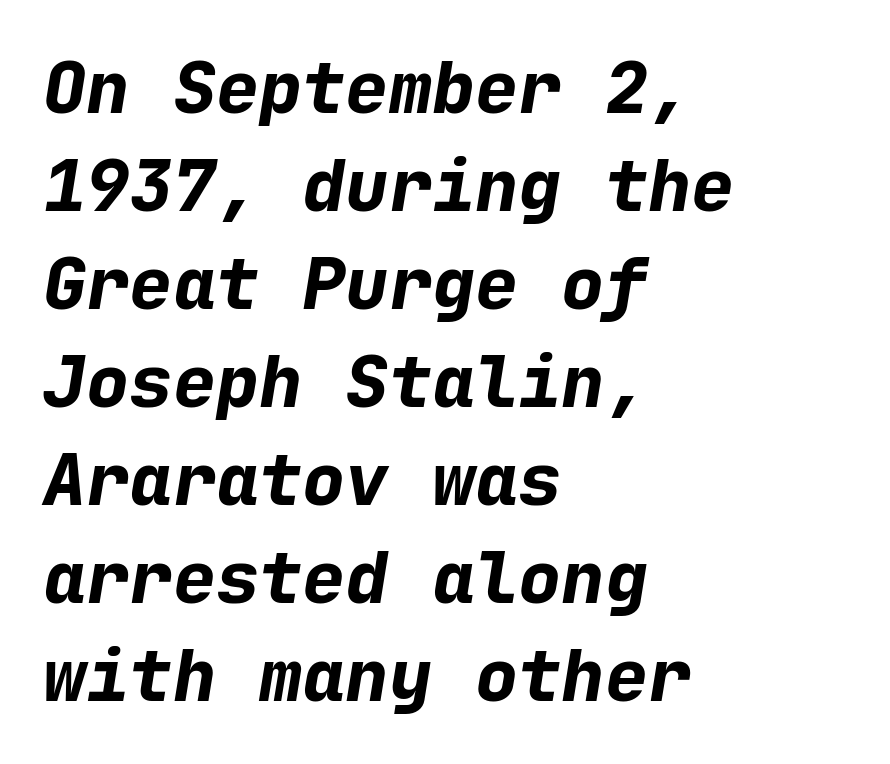
The image shows 72 px bold type, italic (leaning right), monospaced; set left-aligned, normal line spacing (1.36x), normal letter spacing, not underlined; low stroke contrast and a medium x-height.
